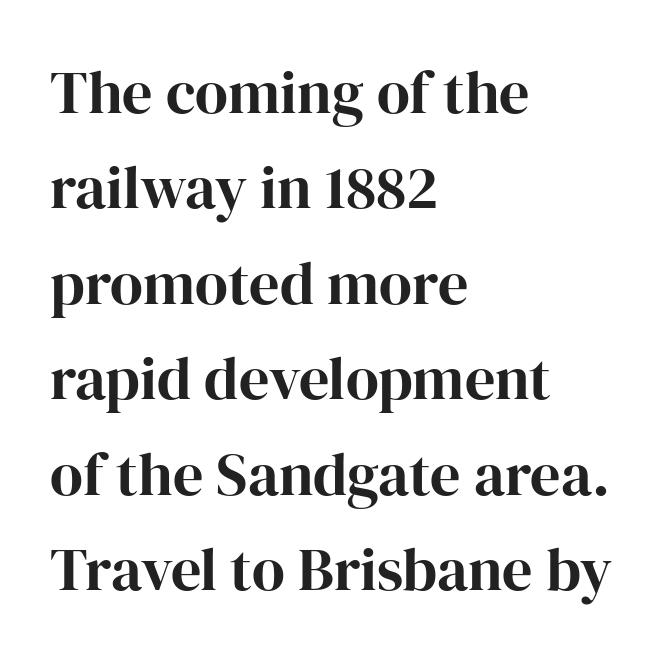
Q: Is the text italic (slanted)? A: No, it is upright.
Q: Is the typeface a serif or a sans-serif typeface? A: Serif.
Q: Is the text underlined? A: No.
Q: How is the paragraph aligned? A: Left-aligned.
Q: Is the spacing between letters normal or unusually wide? A: Normal.
Q: Is the spacing between lines tight, normal or loose? A: Normal.
Q: Width (condensed, normal, or wide)? A: Normal.
Q: Stroke contrast? A: High.
Q: x-height? A: Medium.
Q: Monospaced? A: No.
